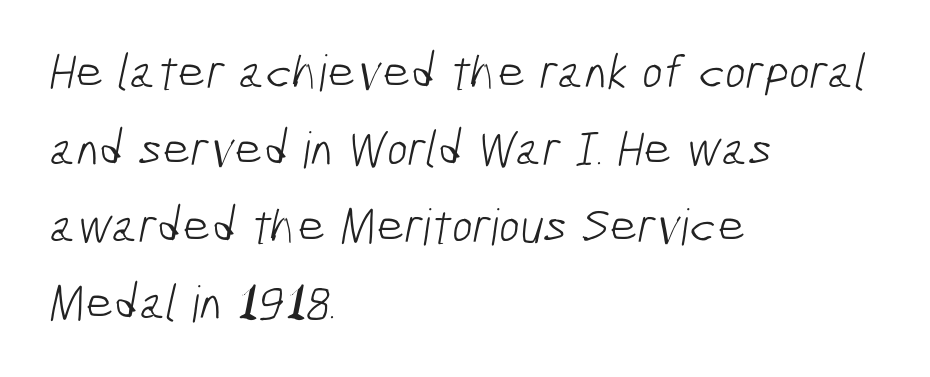
The face used here is proportionally spaced, like ordinary book or web type. Horizontal alignment here is leftward, the default for most running prose. Plain, unruled lines of type. Successive baselines arrive at the customary interval.
